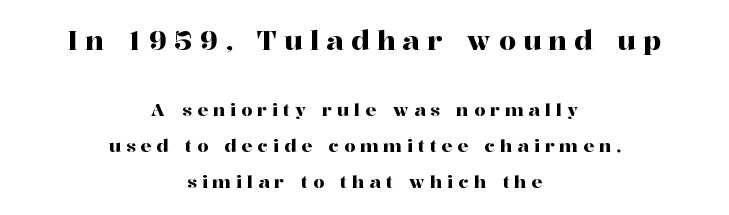
Q: Is the text italic (slanted)? A: No, it is upright.
Q: Is the text underlined? A: No.
Q: How is the paragraph aligned? A: Centered.
Q: Is the spacing between letters normal or unusually wide? A: Unusually wide.
Q: Is the spacing between lines tight, normal or loose? A: Loose.
Q: Which block of text is set in a larger size, the first (top) or the second (bottom)? A: The first (top) one.
